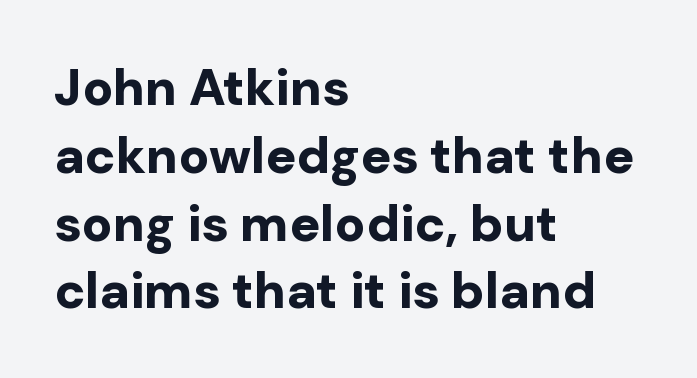
{"serif": "no", "italic": "no", "bold": "yes", "weight": "bold", "width": "normal", "stroke_contrast": "low", "x_height": "medium", "monospaced": "no", "underline": "no", "align": "left", "line_spacing": "normal", "line_spacing_ratio": 1.33, "letter_spacing": "normal", "letter_spacing_em": 0.0, "glyph_px": 51}
